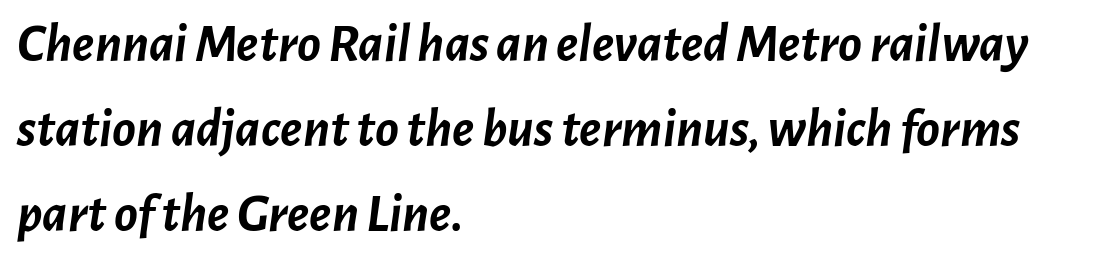
{"italic": "yes", "lean": "right", "slant_degrees": 7, "bold": "yes", "weight": "semibold", "width": "normal", "stroke_contrast": "low", "x_height": "medium", "monospaced": "no", "underline": "no", "align": "left", "line_spacing": "normal", "line_spacing_ratio": 1.55, "letter_spacing": "normal", "letter_spacing_em": 0.0, "glyph_px": 55}
